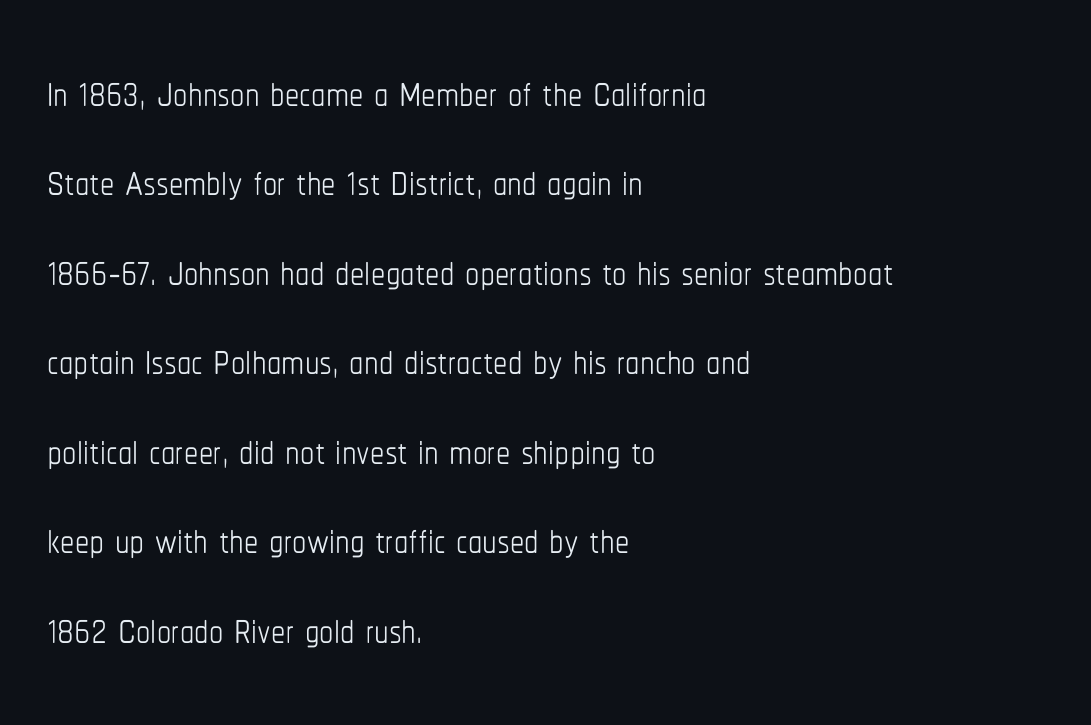
The image shows 57 px thin, condensed type, upright; set left-aligned, normal line spacing (1.57x), normal letter spacing, not underlined; low stroke contrast and a medium x-height.
